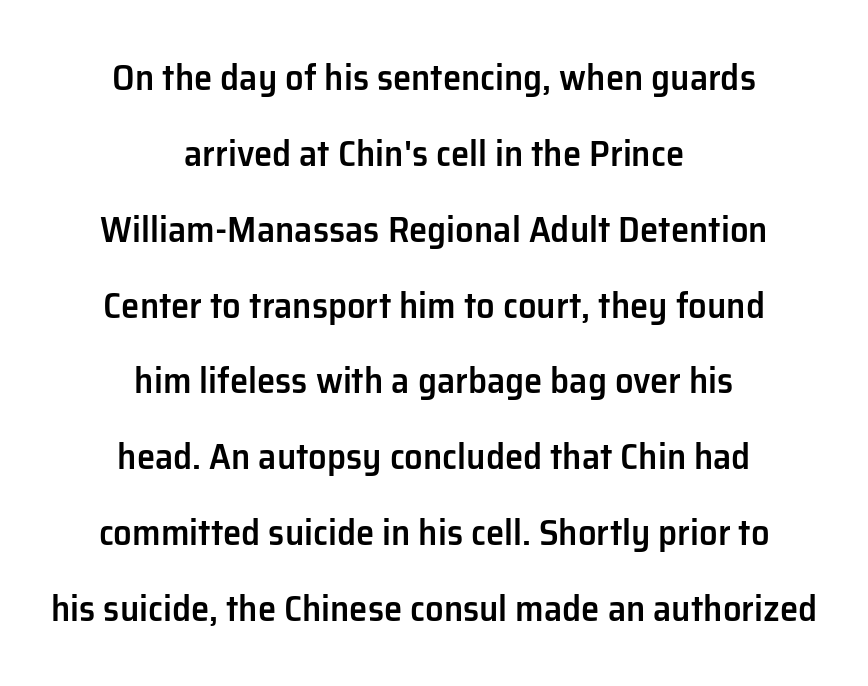
Q: Is the text bold? A: Semi-bold.
Q: Is the text italic (slanted)? A: No, it is upright.
Q: Is the typeface a serif or a sans-serif typeface? A: Sans-serif.
Q: Is the text underlined? A: No.
Q: How is the paragraph aligned? A: Centered.
Q: Is the spacing between letters normal or unusually wide? A: Normal.
Q: Is the spacing between lines tight, normal or loose? A: Loose.
Q: Width (condensed, normal, or wide)? A: Normal.
Q: Stroke contrast? A: Low.
Q: x-height? A: Medium.
Q: Monospaced? A: No.
